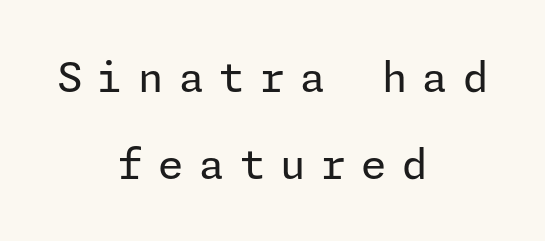
{"serif": "no", "italic": "no", "bold": "no", "weight": "regular", "width": "normal", "stroke_contrast": "low", "x_height": "medium", "underline": "no", "align": "center", "line_spacing": "loose", "line_spacing_ratio": 2.12, "letter_spacing": "wide", "letter_spacing_em": 0.37, "glyph_px": 41}
